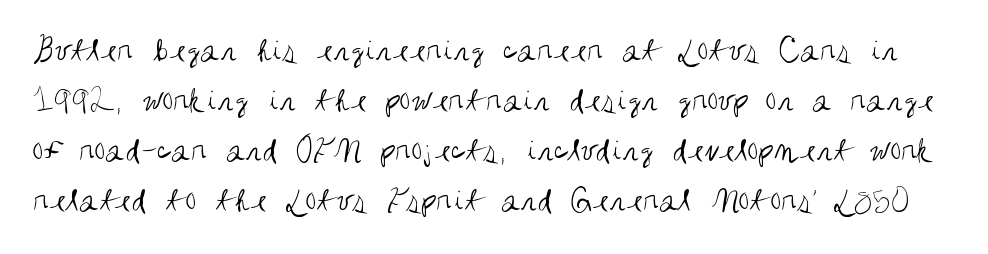
{"serif": "no", "bold": "no", "weight": "regular", "width": "condensed", "stroke_contrast": "medium", "x_height": "large", "monospaced": "no", "underline": "no", "line_spacing": "normal", "line_spacing_ratio": 1.39, "letter_spacing": "normal", "letter_spacing_em": 0.0, "glyph_px": 36}
